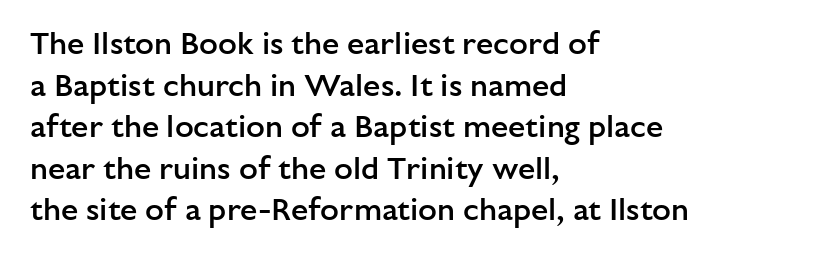
The image shows 31 px semibold sans-serif type, upright; set left-aligned, normal line spacing (1.34x), normal letter spacing, not underlined; low stroke contrast and a medium x-height.
